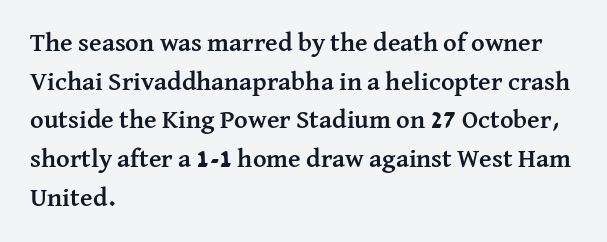
Q: Is the text bold? A: Yes.
Q: Is the text italic (slanted)? A: No, it is upright.
Q: Is the text underlined? A: No.
Q: How is the paragraph aligned? A: Left-aligned.
Q: Is the spacing between letters normal or unusually wide? A: Normal.
Q: Is the spacing between lines tight, normal or loose? A: Normal.
